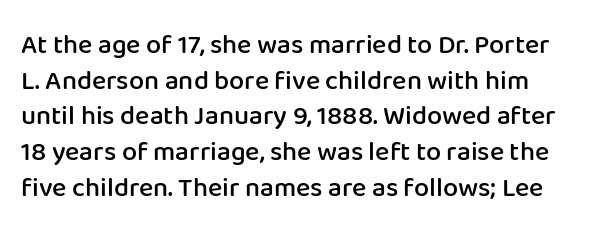
{"italic": "no", "bold": "semi", "underline": "no", "line_spacing": "normal", "line_spacing_ratio": 1.32, "letter_spacing": "normal", "letter_spacing_em": 0.0, "glyph_px": 27}
